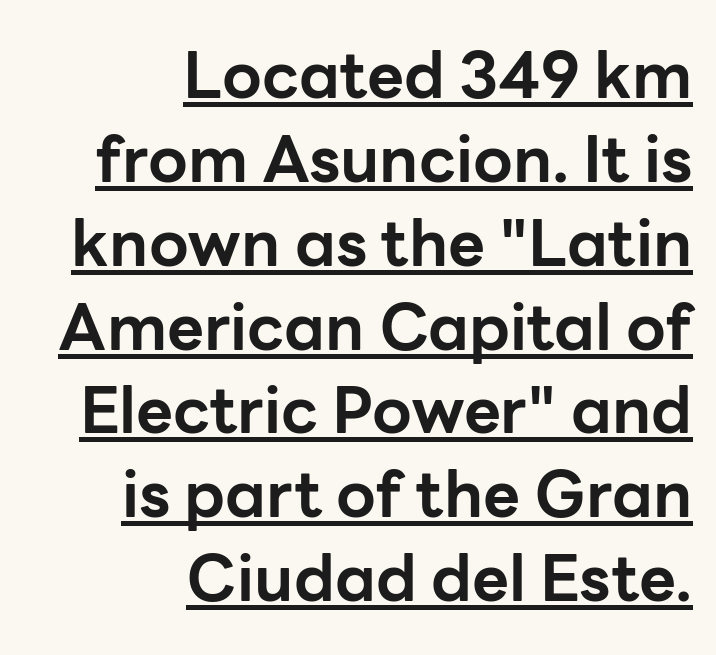
Type style note: lacks serifs. The rendering uses natural spacing where letterforms have individual widths. Inter-character spacing is left at the font's built-in metrics. These lines stack with their right ends in a neat column. The typesetting leans heavy: a genuine bold.
